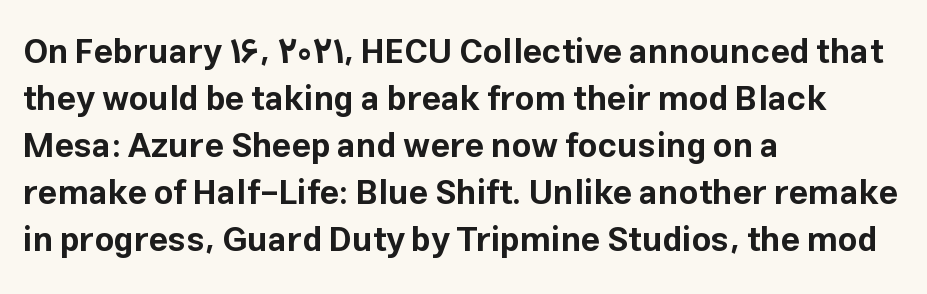
Does the weight exceed regular? Yes, all the way to bold. This sample uses plain, unmodified letter spacing. The letters carry no serifs — their stems end cleanly without finishing strokes. Here the designer chose a conventional face with non-uniform glyph widths. The type sits square on the baseline with zero lean. Teacher's note: observe the even left margin — that is flush-left alignment.
